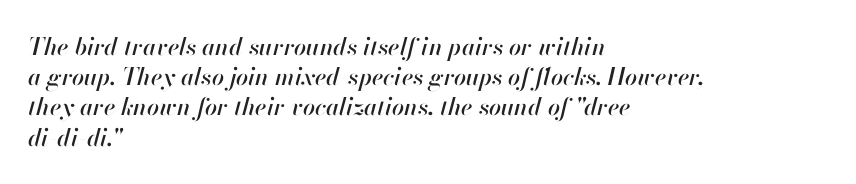
Q: Is the text italic (slanted)? A: Yes, it leans right by about 13 degrees.
Q: Is the text underlined? A: No.
Q: How is the paragraph aligned? A: Left-aligned.
Q: Is the spacing between letters normal or unusually wide? A: Normal.
Q: Is the spacing between lines tight, normal or loose? A: Normal.
